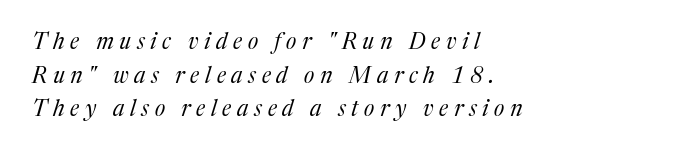
The image shows 22 px text type, italic (leaning right); set left-aligned, normal line spacing (1.53x), unusually wide letter spacing (+0.26 em), not underlined.
